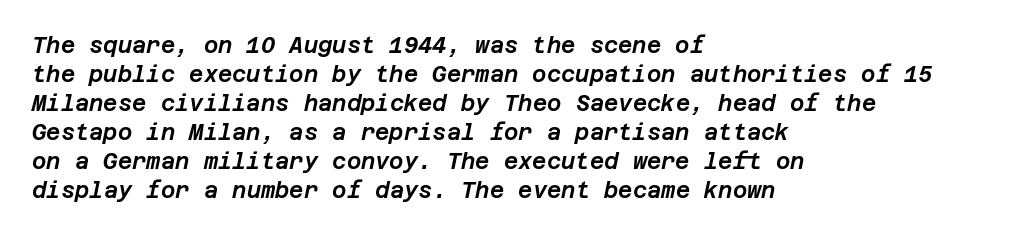
Q: Is the text italic (slanted)? A: Yes, it leans right by about 12 degrees.
Q: Is the text underlined? A: No.
Q: How is the paragraph aligned? A: Left-aligned.
Q: Is the spacing between letters normal or unusually wide? A: Normal.
Q: Is the spacing between lines tight, normal or loose? A: Normal.
